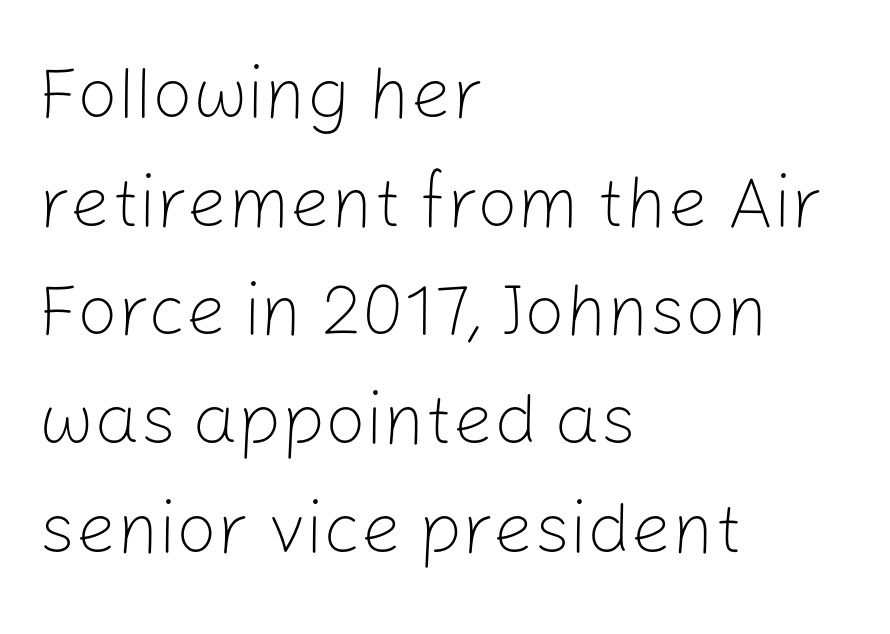
{"serif": "no", "italic": "no", "bold": "no", "weight": "light", "width": "normal", "stroke_contrast": "low", "x_height": "medium", "monospaced": "no", "underline": "no", "align": "left", "line_spacing": "normal", "line_spacing_ratio": 1.51, "letter_spacing": "normal", "letter_spacing_em": 0.0, "glyph_px": 72}
